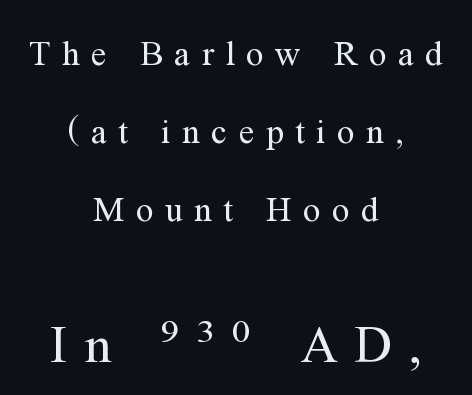
{"serif": "yes", "italic": "no", "bold": "no", "weight": "regular", "width": "normal", "stroke_contrast": "medium", "x_height": "medium", "monospaced": "no", "underline": "no", "align": "center", "line_spacing": "loose", "line_spacing_ratio": 2.23, "letter_spacing": "wide", "letter_spacing_em": 0.33, "larger_block": "second", "size_ratio": 1.49, "glyph_px": 52}
